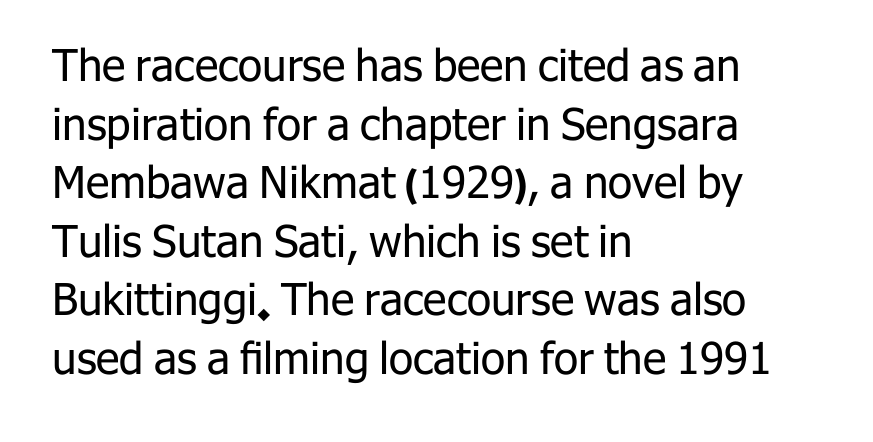
Q: Is the text bold? A: No.
Q: Is the text italic (slanted)? A: No, it is upright.
Q: Is the typeface a serif or a sans-serif typeface? A: Sans-serif.
Q: Is the text underlined? A: No.
Q: How is the paragraph aligned? A: Left-aligned.
Q: Is the spacing between letters normal or unusually wide? A: Normal.
Q: Is the spacing between lines tight, normal or loose? A: Normal.
Q: Width (condensed, normal, or wide)? A: Normal.
Q: Stroke contrast? A: Low.
Q: x-height? A: Medium.
Q: Monospaced? A: No.
